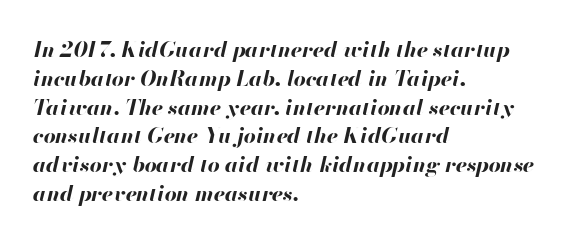
Q: Is the text bold? A: Yes.
Q: Is the text italic (slanted)? A: Yes, it leans right by about 13 degrees.
Q: Is the text underlined? A: No.
Q: How is the paragraph aligned? A: Left-aligned.
Q: Is the spacing between letters normal or unusually wide? A: Normal.
Q: Is the spacing between lines tight, normal or loose? A: Normal.
